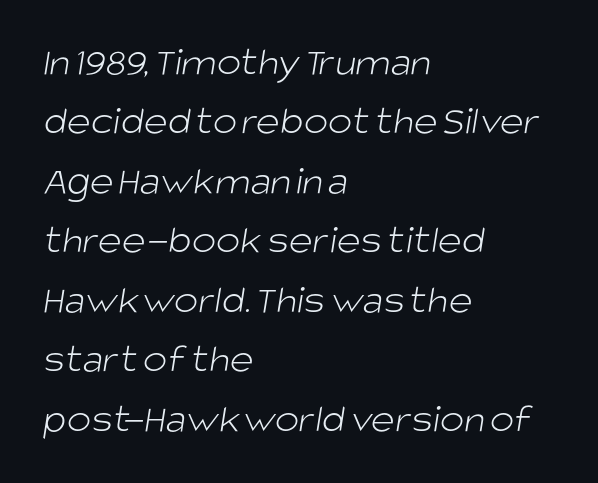
Only glyphs here, with clear space below each row. Is there much room between lines? A standard amount, neither cramped nor airy. Is the stroke heavy? The answer is a plain regular-or-lighter. This sample has the flowing, uneven cadence of proportional lettering. The letters carry no serifs — their stems end cleanly without finishing strokes.
